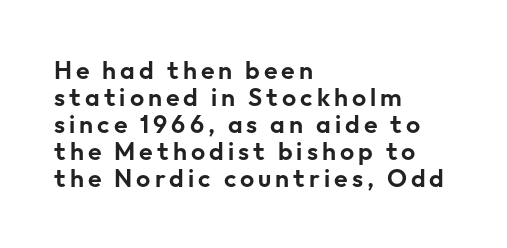
The image shows 25 px text type, upright; set left-aligned, tight line spacing (1.08x), not underlined.
